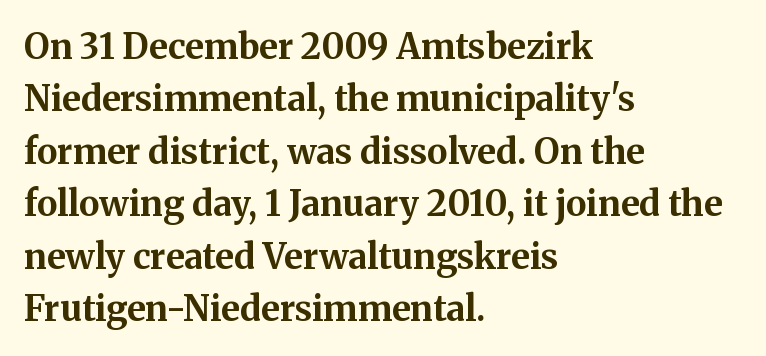
Q: Is the text bold? A: Yes.
Q: Is the text italic (slanted)? A: No, it is upright.
Q: Is the typeface a serif or a sans-serif typeface? A: Serif.
Q: Is the text underlined? A: No.
Q: How is the paragraph aligned? A: Left-aligned.
Q: Is the spacing between letters normal or unusually wide? A: Normal.
Q: Is the spacing between lines tight, normal or loose? A: Normal.
Q: Width (condensed, normal, or wide)? A: Normal.
Q: Stroke contrast? A: Medium.
Q: x-height? A: Medium.
Q: Monospaced? A: No.
